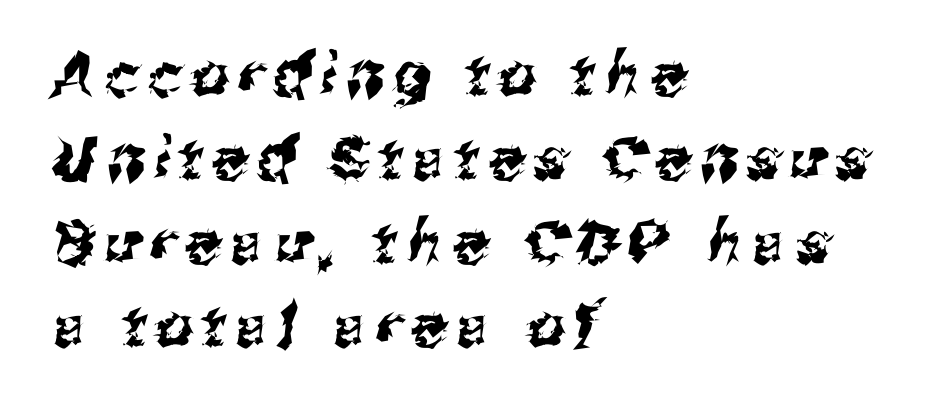
Each letter keeps its own natural width here, so spacing adapts to shape. Teacher's note: observe the even left margin — that is flush-left alignment. The baseline area is clear. Observe the absence of serifs on each vertical stroke in this sample.
